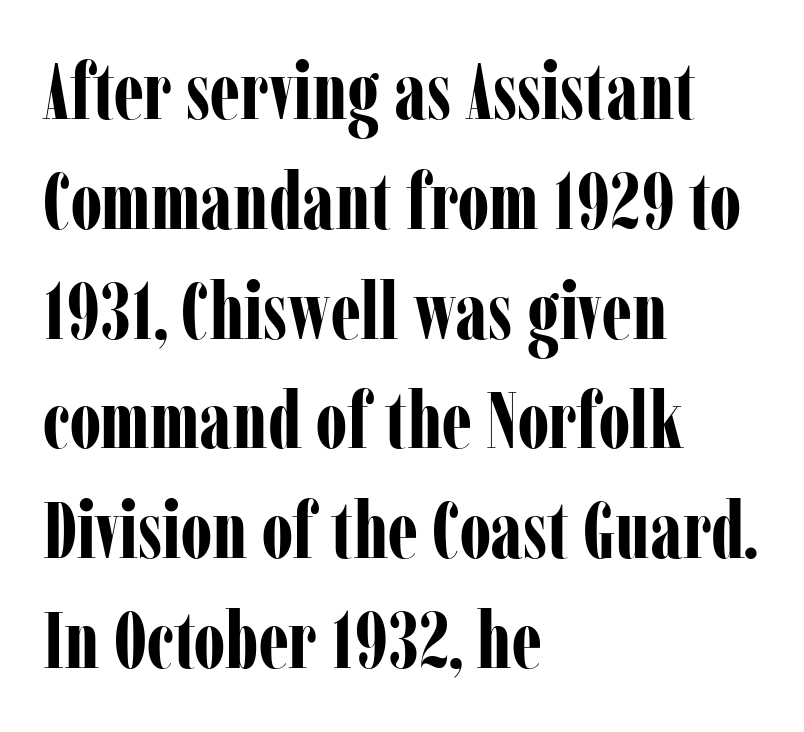
The image shows 79 px bold, condensed serif type, upright; set left-aligned, normal line spacing (1.39x), normal letter spacing, not underlined; low stroke contrast and a medium x-height.
